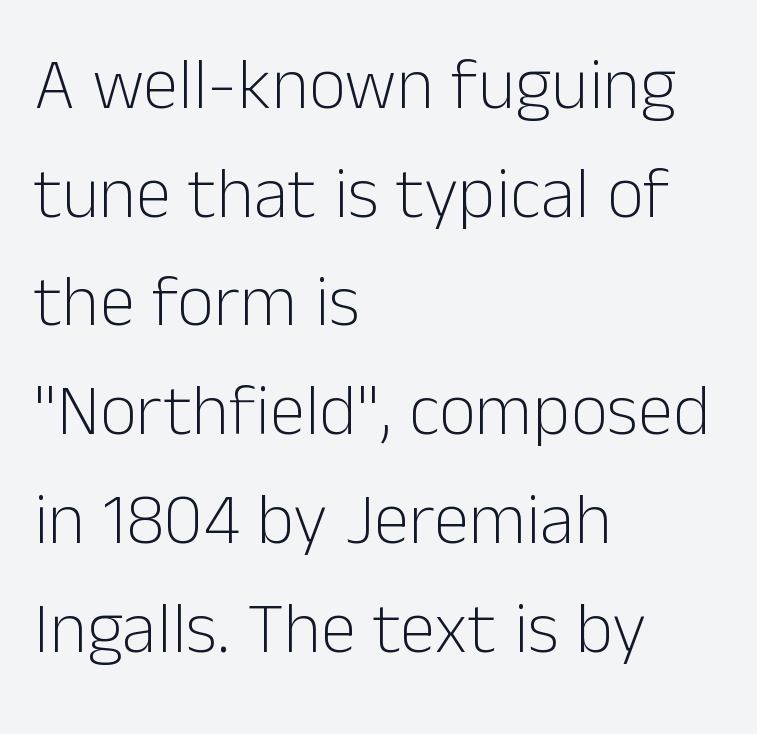
The letterforms sit shoulder to shoulder at normal distance. This sample is left-justified, so line endings fall wherever the words run out. Plain, unruled lines of type. Varying glyph widths throughout — classic text-font behaviour.
